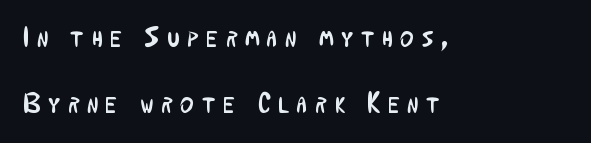
In terms of letterspacing, this is a distinctly airy, spread setting. Ordinary non-slanted type is in use. You could not count columns in this text — the font is proportionally spaced. Left-aligned paragraph, ragged on the right.
